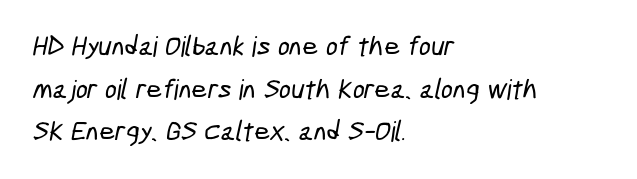
Q: Is the typeface a serif or a sans-serif typeface? A: Sans-serif.
Q: Is the text underlined? A: No.
Q: How is the paragraph aligned? A: Left-aligned.
Q: Is the spacing between letters normal or unusually wide? A: Normal.
Q: Is the spacing between lines tight, normal or loose? A: Normal.
Q: Width (condensed, normal, or wide)? A: Condensed.
Q: Stroke contrast? A: Low.
Q: x-height? A: Medium.
Q: Monospaced? A: No.
